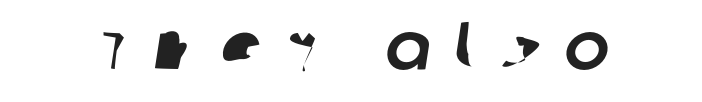
The image shows 67 px sans-serif type; set unusually wide letter spacing (+0.35 em), not underlined; low stroke contrast and a large x-height.
